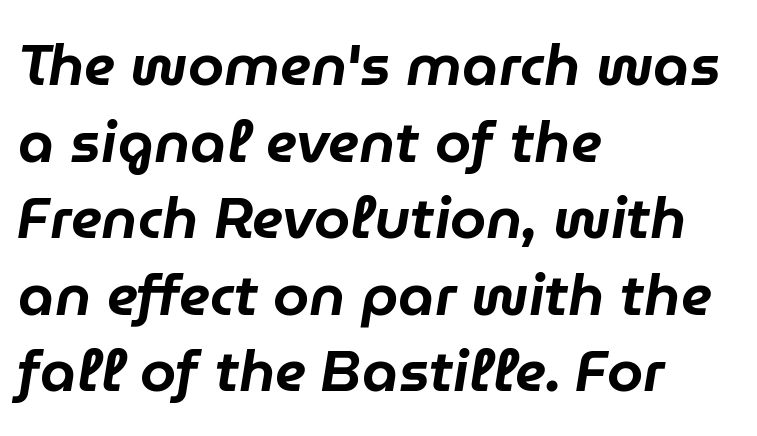
The image shows 58 px text type, italic (leaning right); set left-aligned, normal line spacing (1.32x), normal letter spacing, not underlined; low stroke contrast and a medium x-height.
